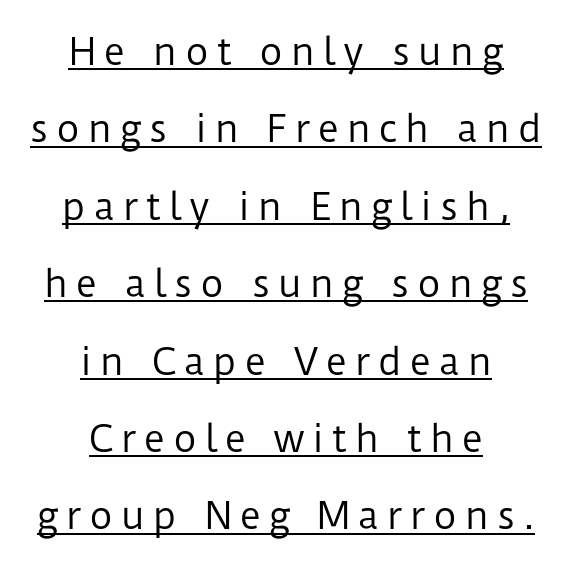
{"serif": "no", "italic": "no", "bold": "no", "weight": "regular", "width": "normal", "stroke_contrast": "low", "x_height": "medium", "monospaced": "no", "underline": "yes", "align": "center", "line_spacing": "loose", "line_spacing_ratio": 2.15, "letter_spacing": "wide", "letter_spacing_em": 0.22, "glyph_px": 36}
